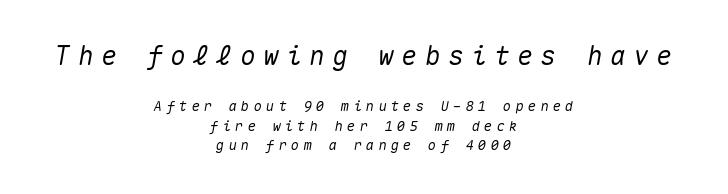
The image shows 26 px text type, italic (leaning right); set centered, normal line spacing (1.42x), unusually wide letter spacing (+0.29 em), not underlined; the first (top) block is 1.86x larger.
